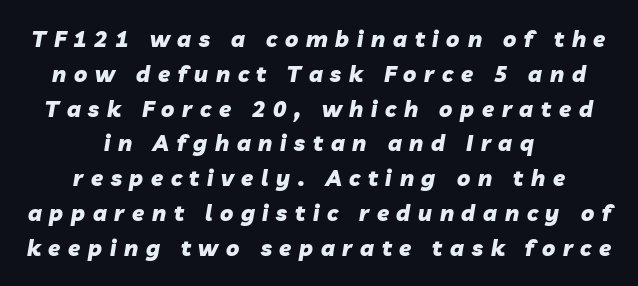
Q: Is the text bold? A: Yes.
Q: Is the text italic (slanted)? A: Yes, it leans right by about 10 degrees.
Q: Is the text underlined? A: No.
Q: How is the paragraph aligned? A: Centered.
Q: Is the spacing between letters normal or unusually wide? A: Unusually wide.
Q: Is the spacing between lines tight, normal or loose? A: Normal.
